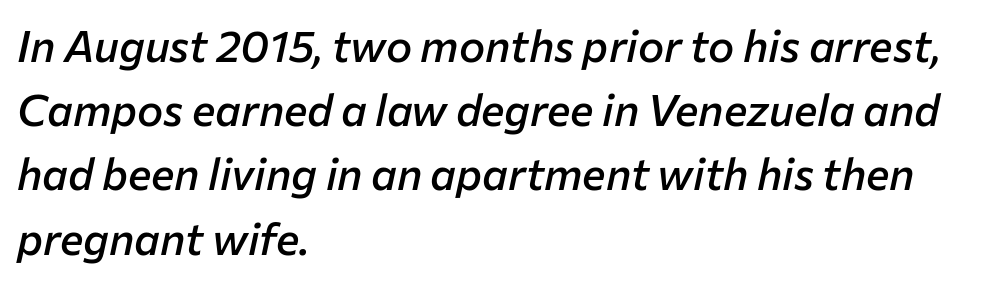
{"italic": "yes", "lean": "right", "slant_degrees": 12, "bold": "semi", "weight": "semibold", "width": "normal", "stroke_contrast": "low", "x_height": "medium", "monospaced": "no", "underline": "no", "align": "left", "line_spacing": "normal", "line_spacing_ratio": 1.46, "letter_spacing": "normal", "letter_spacing_em": 0.0, "glyph_px": 44}
